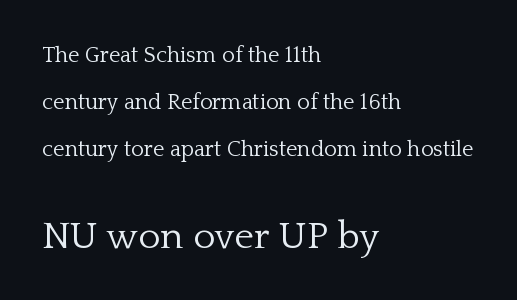
The image shows 38 px light serif type, upright; set left-aligned, loose line spacing (2.14x), normal letter spacing, not underlined; the second (bottom) block is 1.73x larger; low stroke contrast and a medium x-height.
